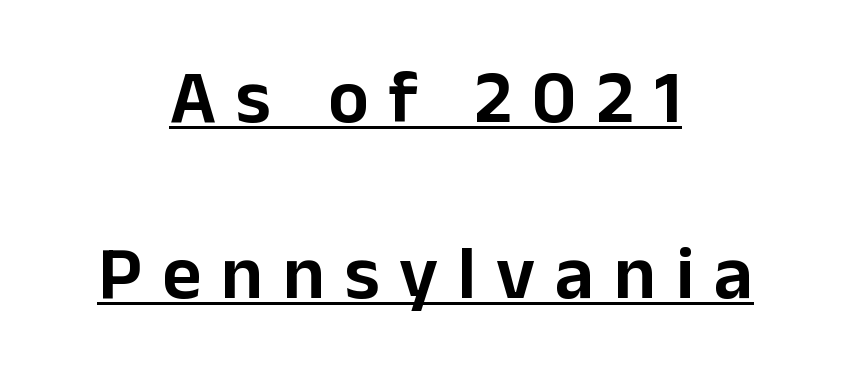
The text was rendered using a sans face with plain stroke endings. How are the letters spaced? Widely, with obvious added tracking. Ascenders rise straight up at ninety degrees. Each line is balanced around a shared central axis. Each letter keeps its own natural width here, so spacing adapts to shape. A typesetter would call this leading open, well beyond the default.
